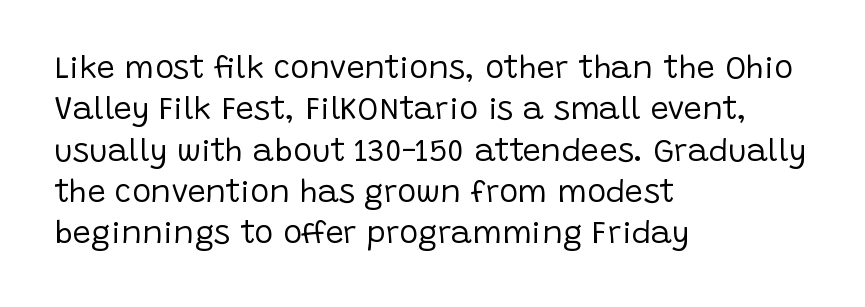
The image shows 32 px regular-weight sans-serif type, upright; set left-aligned, normal line spacing (1.29x), normal letter spacing, not underlined; low stroke contrast and a large x-height.
